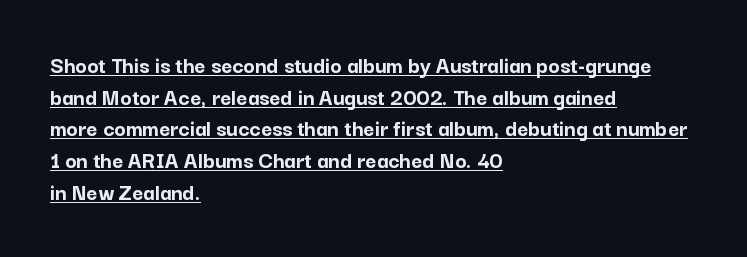
Nope, not italic — everything's standing straight. In terms of letterspacing, this is plain default setting. Like a heading marked for emphasis, these lines bear an underscore. Typesetter's note: full bold, strokes at maximum text heaviness. Vertical spacing — default. The paragraph shown leans on its left margin.
